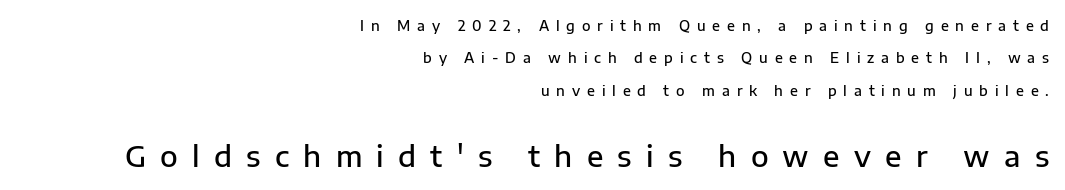
{"serif": "no", "italic": "no", "bold": "semi", "weight": "semibold", "width": "normal", "stroke_contrast": "low", "x_height": "medium", "monospaced": "no", "underline": "no", "align": "right", "line_spacing": "loose", "line_spacing_ratio": 2.32, "letter_spacing": "wide", "letter_spacing_em": 0.49, "larger_block": "second", "size_ratio": 2.07, "glyph_px": 29}
